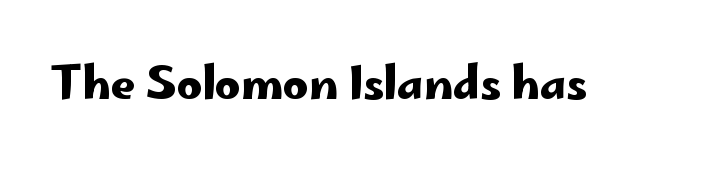
{"serif": "no", "italic": "no", "width": "wide", "stroke_contrast": "low", "x_height": "small", "monospaced": "no", "underline": "no", "letter_spacing": "normal", "letter_spacing_em": 0.0, "glyph_px": 44}
